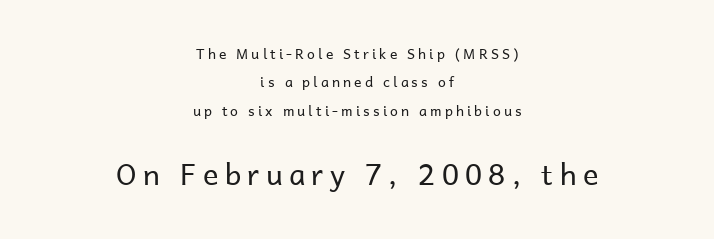
Q: Is the text bold? A: No.
Q: Is the text italic (slanted)? A: No, it is upright.
Q: Is the typeface a serif or a sans-serif typeface? A: Sans-serif.
Q: Is the text underlined? A: No.
Q: How is the paragraph aligned? A: Centered.
Q: Is the spacing between letters normal or unusually wide? A: Unusually wide.
Q: Is the spacing between lines tight, normal or loose? A: Loose.
Q: Which block of text is set in a larger size, the first (top) or the second (bottom)? A: The second (bottom) one.
Q: Width (condensed, normal, or wide)? A: Normal.
Q: Stroke contrast? A: Low.
Q: x-height? A: Medium.
Q: Monospaced? A: No.
